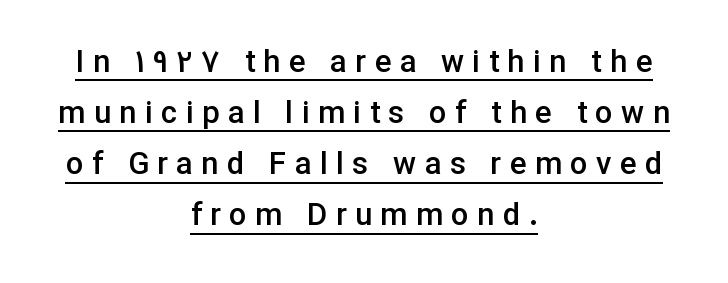
Q: Is the text bold? A: Semi-bold.
Q: Is the text italic (slanted)? A: No, it is upright.
Q: Is the typeface a serif or a sans-serif typeface? A: Sans-serif.
Q: Is the text underlined? A: Yes.
Q: How is the paragraph aligned? A: Centered.
Q: Is the spacing between letters normal or unusually wide? A: Unusually wide.
Q: Is the spacing between lines tight, normal or loose? A: Normal.
Q: Width (condensed, normal, or wide)? A: Normal.
Q: Stroke contrast? A: Low.
Q: x-height? A: Medium.
Q: Monospaced? A: No.
